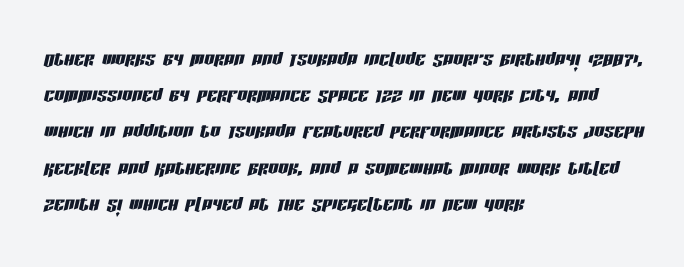
{"italic": "yes", "lean": "right", "slant_degrees": 13, "underline": "no", "align": "left", "line_spacing": "normal", "line_spacing_ratio": 1.45, "letter_spacing": "normal", "letter_spacing_em": 0.0, "glyph_px": 25}
